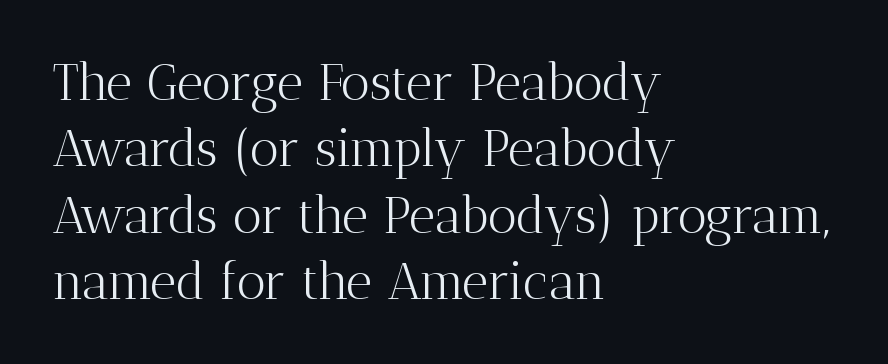
{"serif": "yes", "italic": "no", "bold": "no", "weight": "light", "width": "normal", "stroke_contrast": "medium", "x_height": "medium", "monospaced": "no", "underline": "no", "align": "left", "line_spacing": "normal", "line_spacing_ratio": 1.3, "letter_spacing": "normal", "letter_spacing_em": 0.0, "glyph_px": 51}
